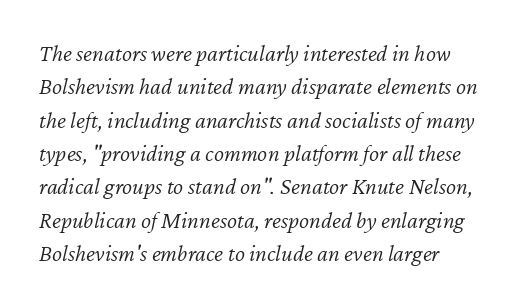
{"italic": "yes", "lean": "right", "slant_degrees": 12, "bold": "no", "underline": "no", "line_spacing": "normal", "line_spacing_ratio": 1.39, "letter_spacing": "normal", "letter_spacing_em": 0.0, "glyph_px": 24}
